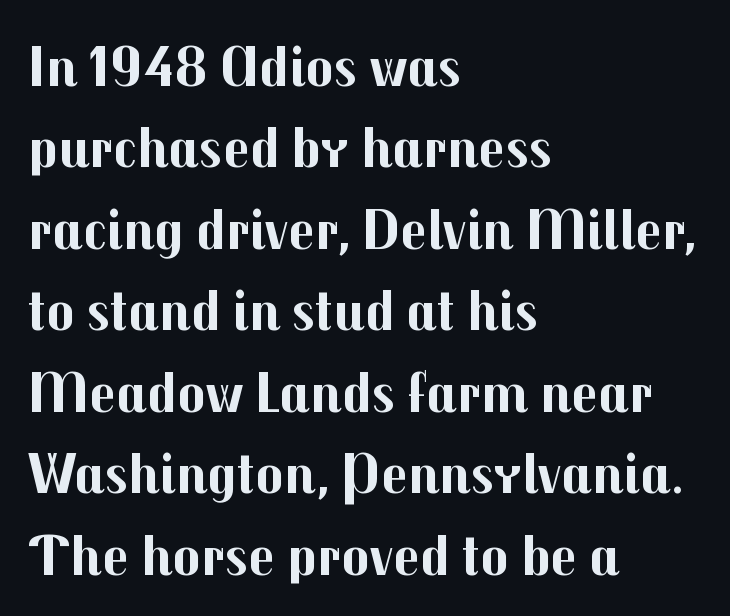
Standard letterfit; no display-style spreading of the glyphs. The space beneath each line is pristine and unruled. The face used here is proportionally spaced, like ordinary book or web type. Note: no serifs on the glyphs.
